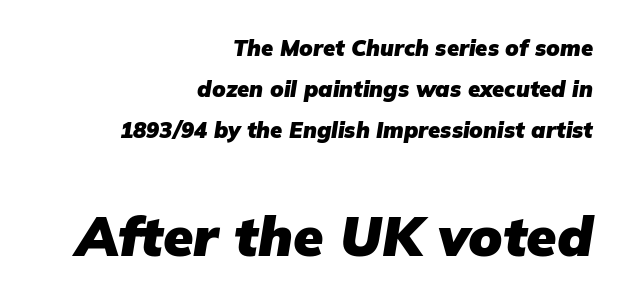
{"italic": "yes", "lean": "right", "slant_degrees": 9, "bold": "yes", "weight": "heavy", "width": "normal", "stroke_contrast": "low", "x_height": "medium", "monospaced": "no", "underline": "no", "align": "right", "line_spacing_ratio": 1.86, "letter_spacing": "normal", "letter_spacing_em": 0.0, "larger_block": "second", "size_ratio": 2.5, "glyph_px": 55}
